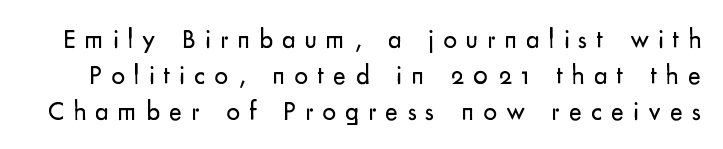
No italicization has been applied; the sample stays upright. Has an underline been added? It has not. Weight: in the light-to-regular range. One glance says typical: line gaps are just what's usual. Between one letter and the next there's a generous, obvious gap.
